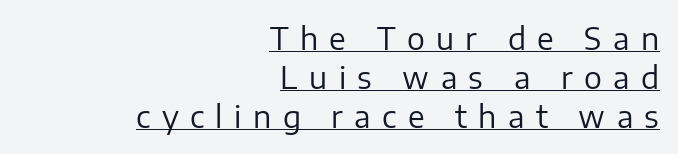
The image shows 30 px regular-weight sans-serif type, upright; set right-aligned, normal line spacing (1.3x), unusually wide letter spacing (+0.38 em), underlined; low stroke contrast and a medium x-height.
